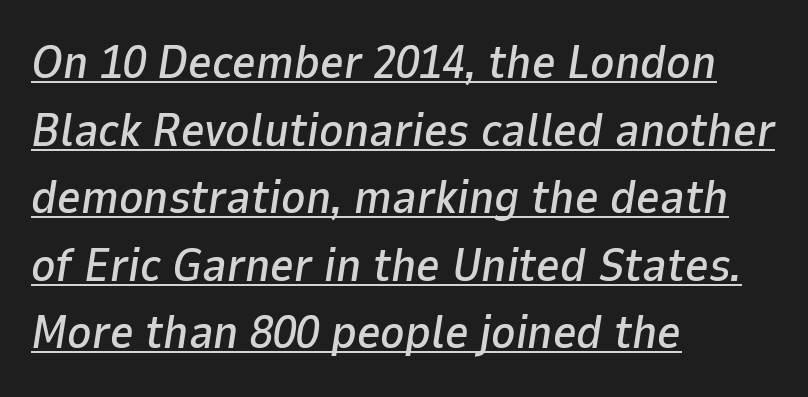
In CSS terms this would be text-align: left. The face used here is proportionally spaced, like ordinary book or web type. Decoration check: the copy is underlined. When letters slant like this, we call the style italic.
